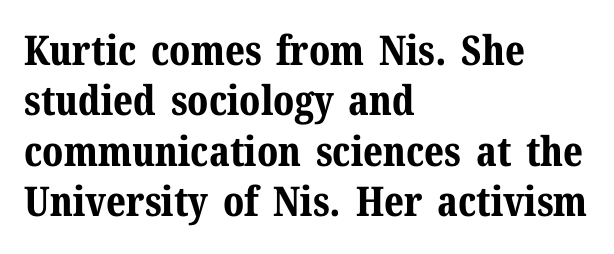
Q: Is the text bold? A: Yes.
Q: Is the text italic (slanted)? A: No, it is upright.
Q: Is the typeface a serif or a sans-serif typeface? A: Serif.
Q: Is the text underlined? A: No.
Q: How is the paragraph aligned? A: Left-aligned.
Q: Is the spacing between letters normal or unusually wide? A: Normal.
Q: Width (condensed, normal, or wide)? A: Normal.
Q: Stroke contrast? A: Medium.
Q: x-height? A: Medium.
Q: Monospaced? A: No.
